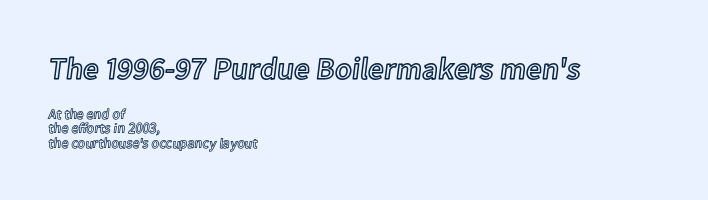
Between these two stacked blocks, the higher one wins on size. Students, observe: this is what under-led, compact text looks like. Descenders are the only things crossing below the line.
